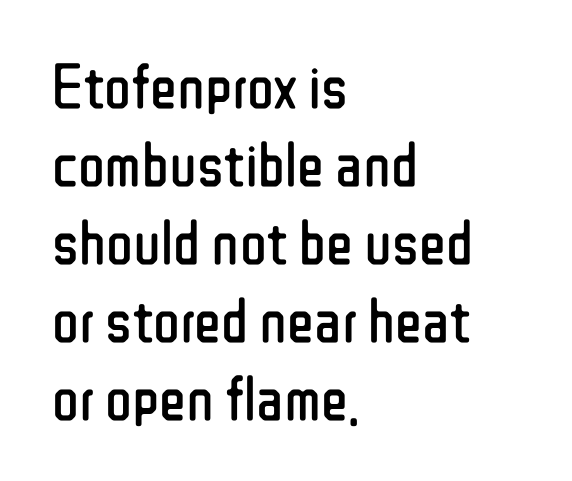
Proportional: the letters do not fall into vertical columns. The compositor pushed each line to the left boundary. The strip under each line holds only bare page. Regarding serifs, this sample does without them. The cut favours lightness, reaching ordinary text weight at its darkest.
